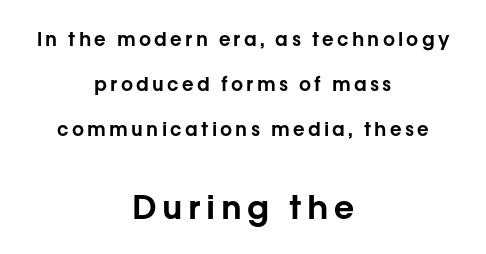
{"serif": "no", "italic": "no", "width": "normal", "stroke_contrast": "low", "x_height": "medium", "monospaced": "no", "underline": "no", "align": "center", "line_spacing": "loose", "line_spacing_ratio": 2.37, "larger_block": "second", "size_ratio": 1.74, "glyph_px": 33}
